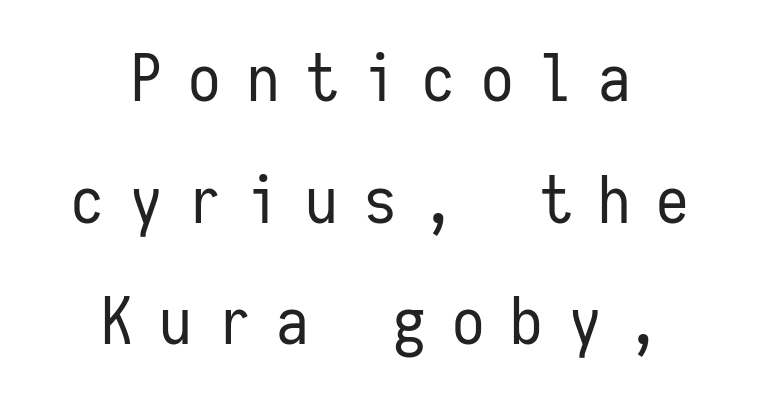
{"serif": "no", "italic": "no", "bold": "no", "weight": "regular", "width": "condensed", "stroke_contrast": "low", "x_height": "medium", "monospaced": "yes", "underline": "no", "align": "center", "line_spacing_ratio": 1.87, "letter_spacing": "wide", "letter_spacing_em": 0.4, "glyph_px": 65}
